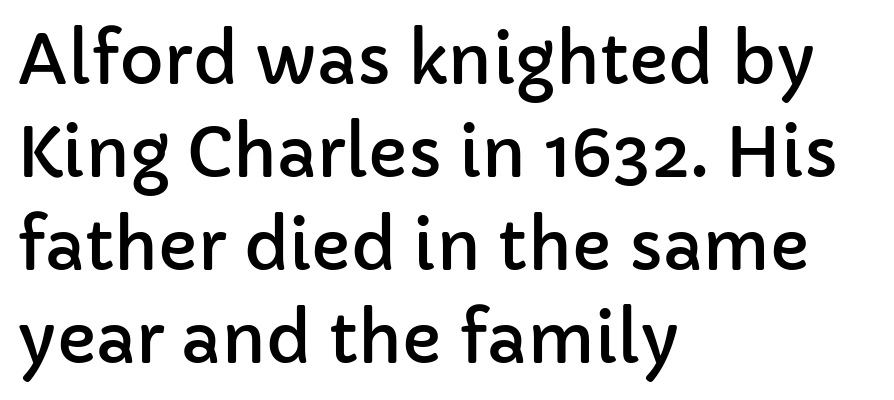
Look at the bottom of the vertical strokes: they stop flat, with no serifs. The type is set solid horizontally, with unmodified tracking. Line beginnings align vertically; line endings do not. Rows of type keep a routine distance in the vertical direction.
